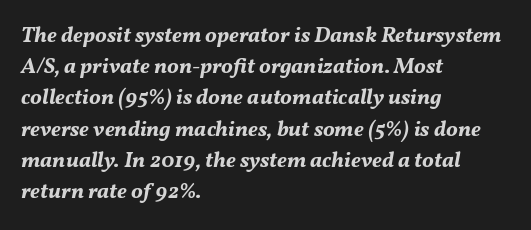
{"italic": "yes", "lean": "right", "slant_degrees": 11, "bold": "yes", "underline": "no", "align": "left", "line_spacing": "normal", "line_spacing_ratio": 1.42, "letter_spacing": "normal", "letter_spacing_em": 0.0, "glyph_px": 22}
